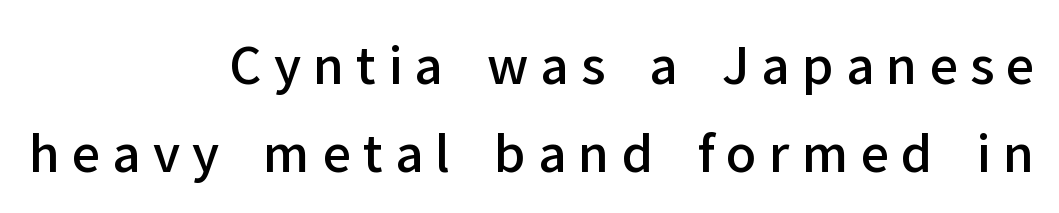
The image shows 50 px semibold sans-serif type, upright; set right-aligned, line spacing 1.76x, unusually wide letter spacing (+0.24 em), not underlined; low stroke contrast and a medium x-height.
